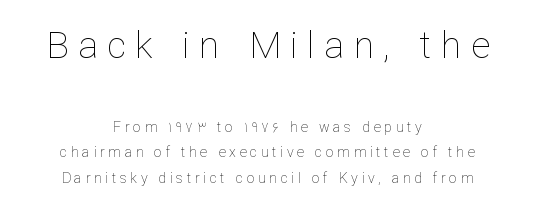
{"italic": "no", "bold": "no", "weight": "thin", "width": "normal", "stroke_contrast": "low", "x_height": "medium", "monospaced": "no", "underline": "no", "align": "center", "line_spacing_ratio": 1.82, "letter_spacing": "wide", "letter_spacing_em": 0.26, "larger_block": "first", "size_ratio": 2.64, "glyph_px": 37}
